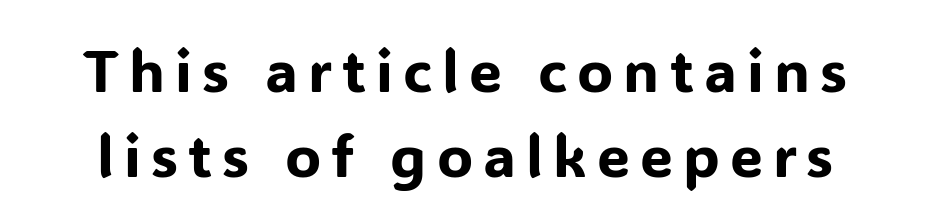
{"serif": "no", "italic": "no", "width": "normal", "stroke_contrast": "low", "x_height": "medium", "monospaced": "no", "underline": "no", "line_spacing": "normal", "line_spacing_ratio": 1.44, "glyph_px": 59}
